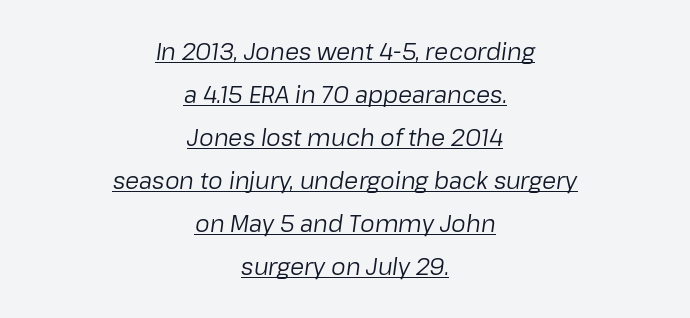
The face looks like a standard text weight, possibly lighter. The line texture is even and compact thanks to regular tracking. The letters are slanted; this is an italic face. If you folded the block vertically in half, each line would mirror itself in length. Glance below the letters and you will spot a drawn line.
